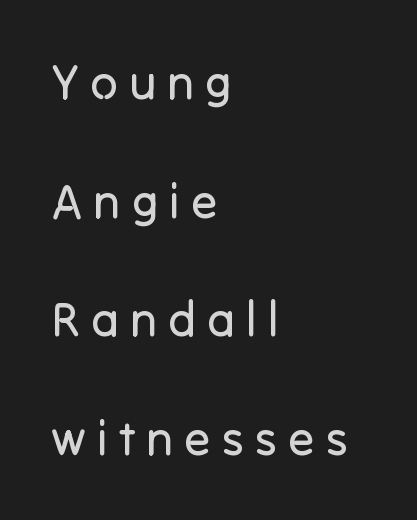
Q: Is the text bold? A: No.
Q: Is the text italic (slanted)? A: No, it is upright.
Q: Is the typeface a serif or a sans-serif typeface? A: Sans-serif.
Q: Is the text underlined? A: No.
Q: How is the paragraph aligned? A: Left-aligned.
Q: Is the spacing between letters normal or unusually wide? A: Unusually wide.
Q: Is the spacing between lines tight, normal or loose? A: Loose.
Q: Width (condensed, normal, or wide)? A: Normal.
Q: Stroke contrast? A: Low.
Q: x-height? A: Medium.
Q: Monospaced? A: No.
